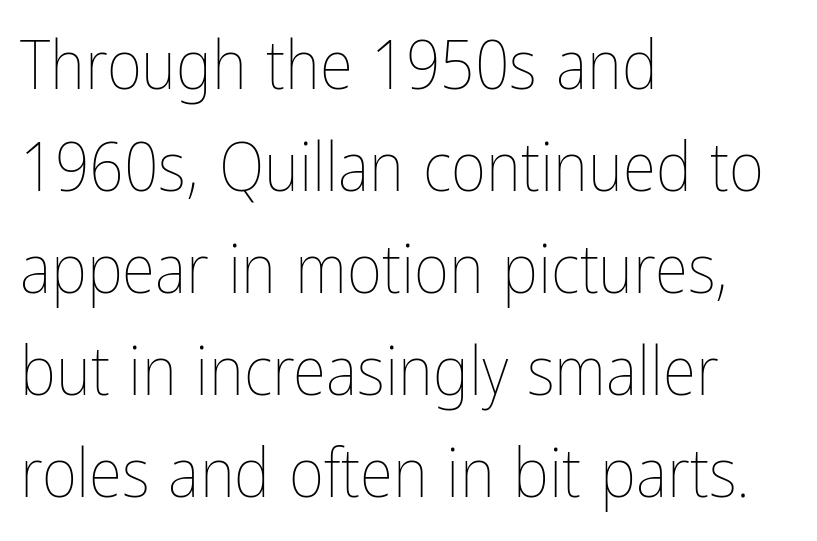
{"italic": "no", "bold": "no", "weight": "thin", "width": "condensed", "stroke_contrast": "low", "x_height": "medium", "monospaced": "no", "underline": "no", "align": "left", "line_spacing": "normal", "line_spacing_ratio": 1.5, "letter_spacing": "normal", "letter_spacing_em": 0.0, "glyph_px": 68}
